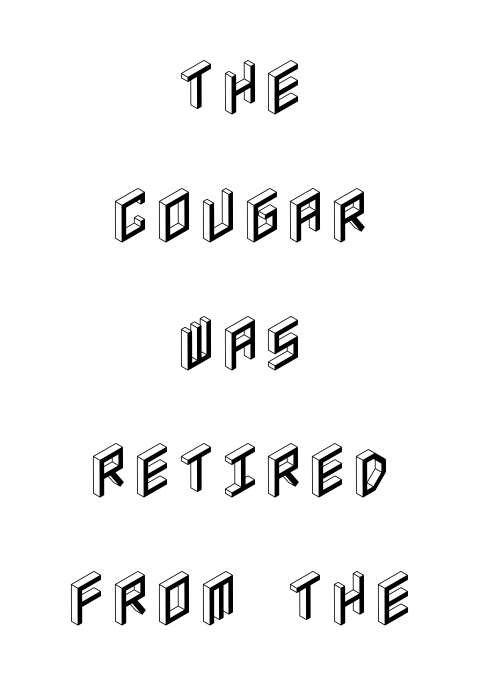
{"italic": "no", "width": "condensed", "x_height": "large", "underline": "no", "align": "center", "line_spacing": "loose", "line_spacing_ratio": 2.13, "letter_spacing": "normal", "letter_spacing_em": 0.0, "glyph_px": 60}
